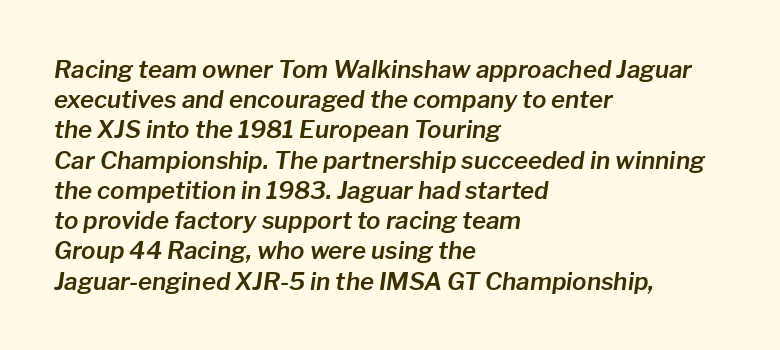
Just letters on the line, the space beneath them empty. The letters are slanted; this is an italic face. Honestly, the letter spacing is just normal — you wouldn't notice it. Rows of type keep a routine distance in the vertical direction.
